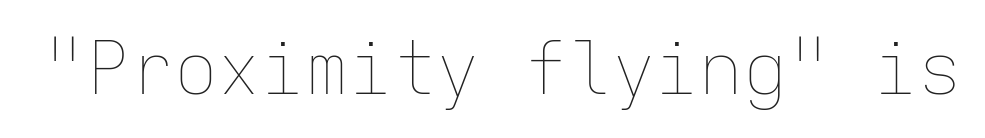
{"italic": "no", "bold": "no", "weight": "thin", "width": "normal", "stroke_contrast": "low", "x_height": "medium", "monospaced": "yes", "underline": "no", "letter_spacing": "normal", "letter_spacing_em": 0.0, "glyph_px": 73}
